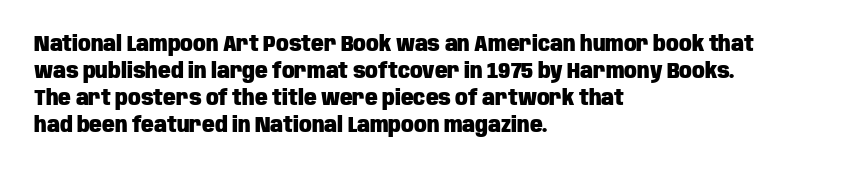
Q: Is the text bold? A: Yes.
Q: Is the text italic (slanted)? A: No, it is upright.
Q: Is the text underlined? A: No.
Q: How is the paragraph aligned? A: Left-aligned.
Q: Is the spacing between letters normal or unusually wide? A: Normal.
Q: Is the spacing between lines tight, normal or loose? A: Normal.
